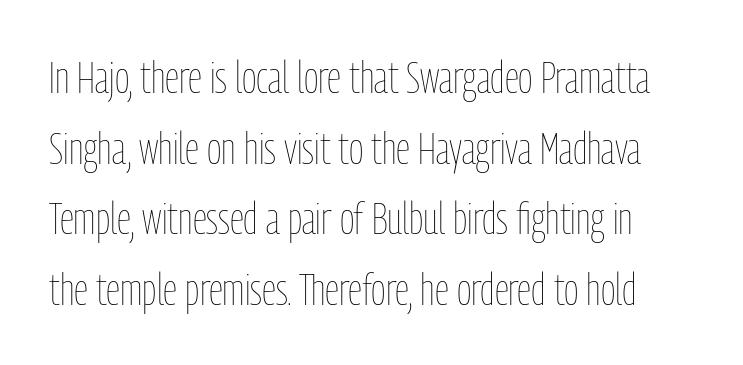
The image shows 45 px thin, condensed type, upright; set normal line spacing (1.57x), normal letter spacing, not underlined; low stroke contrast and a medium x-height.
